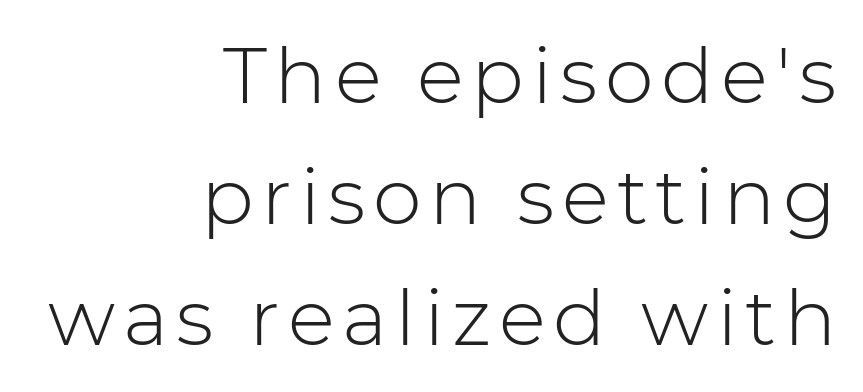
The image shows 78 px light sans-serif type, upright; set right-aligned, normal line spacing (1.55x), not underlined; low stroke contrast and a medium x-height.
